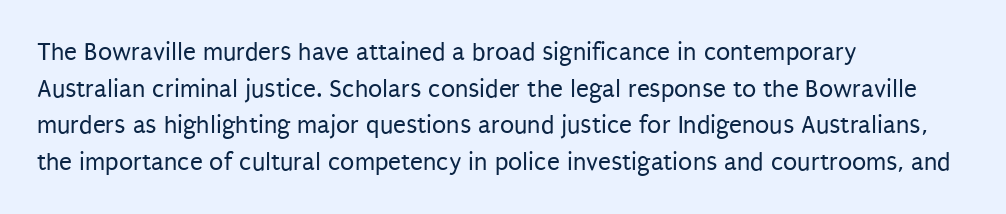
In CSS terms this would be text-align: left. The words here are not underlined. The font is comparable to plain body text, perhaps lighter. Every character sits straight up, as roman type does. The vertical gap from one line to the next is medium. Compared with typical body copy, the letter spacing here is the same.
